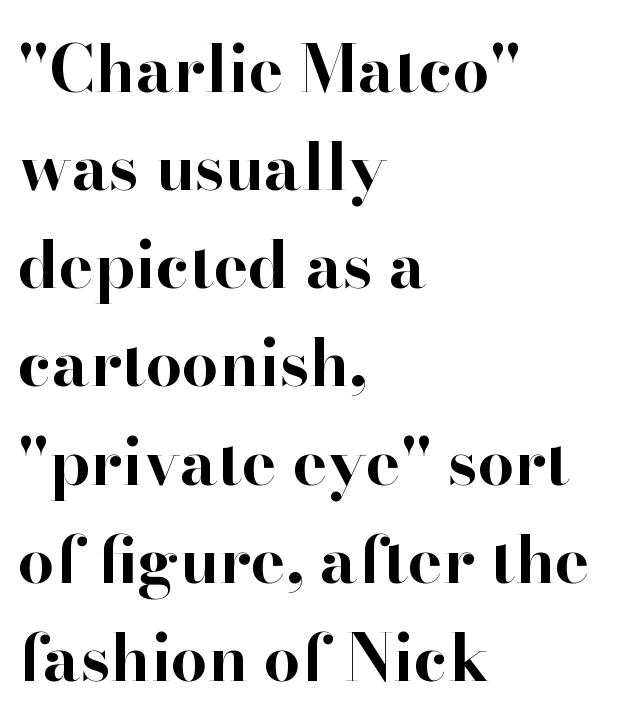
The face used here has the dense, thick strokes of a bold. Default kerning and tracking; the words read as compact shapes. The glyphs in this specimen are seriffed. The gap between lines stays unmarked.
